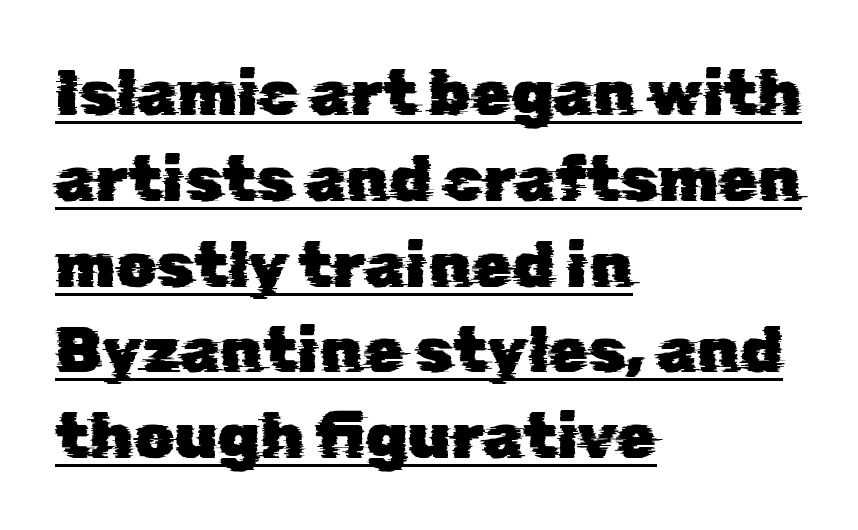
The image shows 64 px sans-serif type; set left-aligned, normal line spacing (1.34x), normal letter spacing, underlined; low stroke contrast and a medium x-height.
